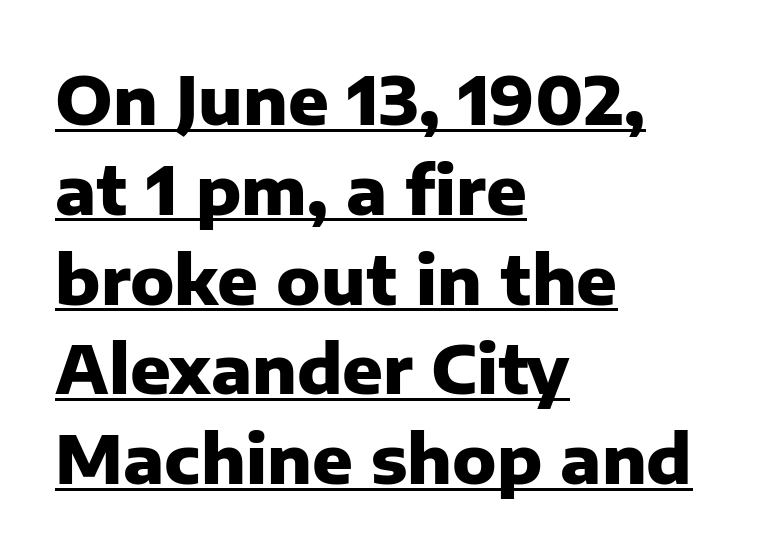
{"serif": "no", "italic": "no", "bold": "yes", "weight": "heavy", "width": "normal", "stroke_contrast": "low", "x_height": "medium", "monospaced": "no", "underline": "yes", "align": "left", "line_spacing": "normal", "line_spacing_ratio": 1.34, "letter_spacing": "normal", "letter_spacing_em": 0.0, "glyph_px": 67}
